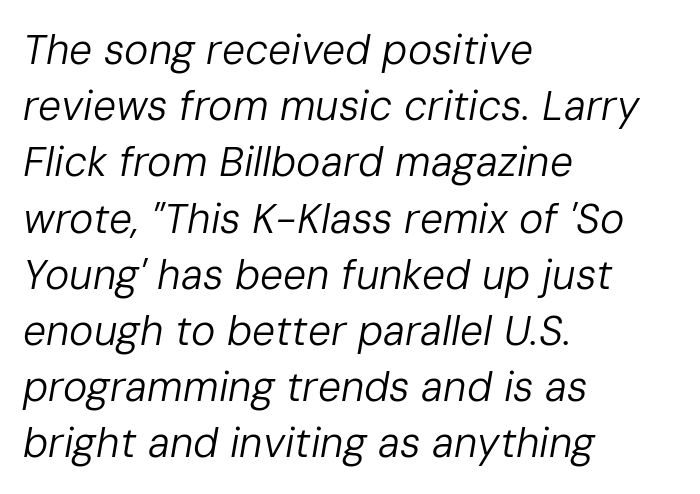
Q: Is the text bold? A: No.
Q: Is the text italic (slanted)? A: Yes, it leans right by about 10 degrees.
Q: Is the text underlined? A: No.
Q: How is the paragraph aligned? A: Left-aligned.
Q: Is the spacing between letters normal or unusually wide? A: Normal.
Q: Is the spacing between lines tight, normal or loose? A: Normal.
Q: Width (condensed, normal, or wide)? A: Normal.
Q: Stroke contrast? A: Low.
Q: x-height? A: Medium.
Q: Monospaced? A: No.
